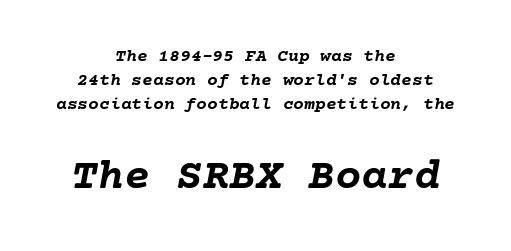
Q: Is the text bold? A: Yes.
Q: Is the text italic (slanted)? A: Yes, it leans right by about 10 degrees.
Q: Is the text underlined? A: No.
Q: How is the paragraph aligned? A: Centered.
Q: Is the spacing between letters normal or unusually wide? A: Normal.
Q: Is the spacing between lines tight, normal or loose? A: Normal.
Q: Which block of text is set in a larger size, the first (top) or the second (bottom)? A: The second (bottom) one.
Q: Width (condensed, normal, or wide)? A: Normal.
Q: Stroke contrast? A: Low.
Q: x-height? A: Medium.
